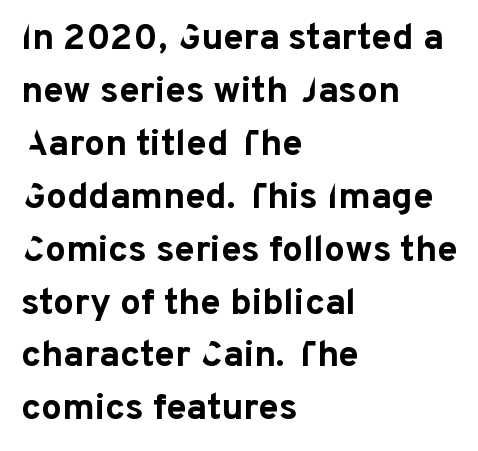
Is there much room between lines? A standard amount, neither cramped nor airy. Just letters on the line, the space beneath them empty. Check where the strokes stop: nothing finishes them off — pure sans. The typesetting leans heavy: a genuine bold. Every character sits straight up, as roman type does.
